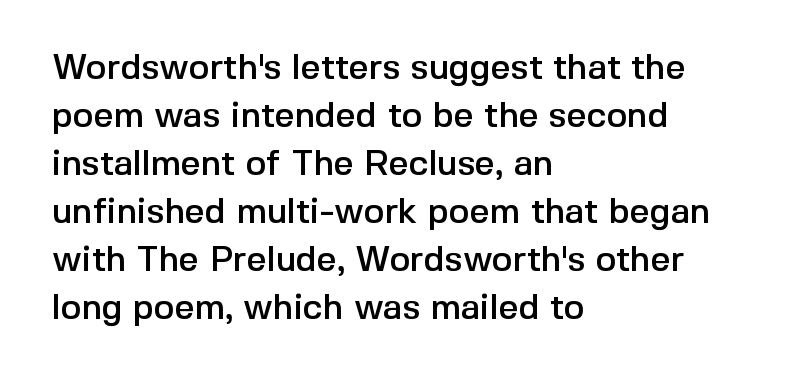
{"serif": "no", "italic": "no", "width": "normal", "x_height": "medium", "monospaced": "no", "underline": "no", "align": "left", "line_spacing": "normal", "line_spacing_ratio": 1.37, "letter_spacing": "normal", "letter_spacing_em": 0.0, "glyph_px": 35}
